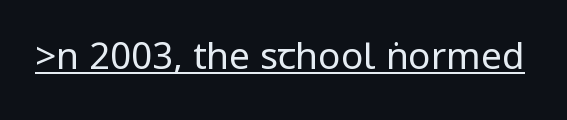
The image shows 37 px regular-weight, condensed sans-serif type, upright; set normal letter spacing, underlined; low stroke contrast.
